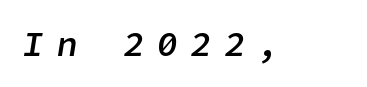
Italic: yes, the glyphs are oblique. Strokes here are thickened, but only to semibold level. Honestly, the letter spacing is so wide it's the main thing you notice. Bare-footed words on every line.
